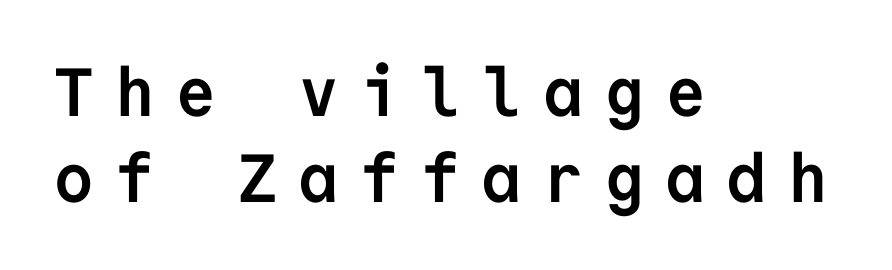
The image shows 68 px semibold sans-serif type, upright, monospaced; set left-aligned, normal line spacing (1.26x), unusually wide letter spacing (+0.32 em), not underlined; low stroke contrast and a medium x-height.
